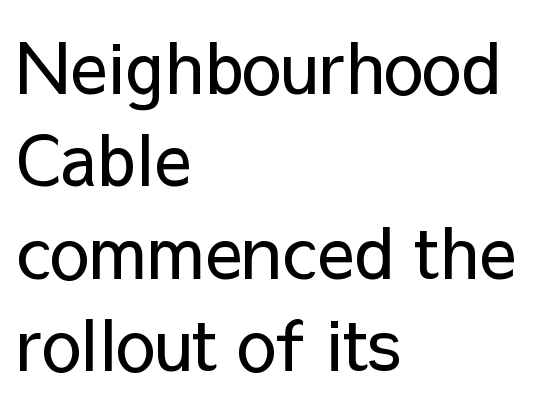
The image shows 70 px regular-weight sans-serif type, upright; set left-aligned, normal line spacing (1.32x), normal letter spacing, not underlined; low stroke contrast and a medium x-height.
